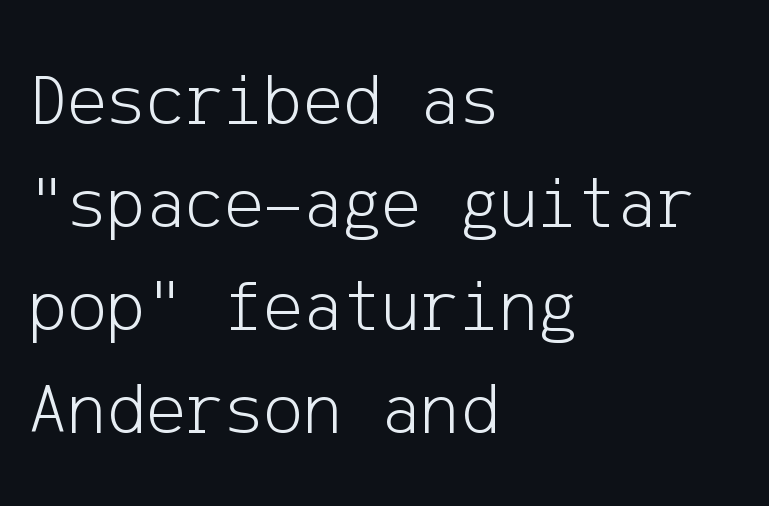
Q: Is the text bold? A: No.
Q: Is the text italic (slanted)? A: No, it is upright.
Q: Is the typeface a serif or a sans-serif typeface? A: Sans-serif.
Q: Is the text underlined? A: No.
Q: How is the paragraph aligned? A: Left-aligned.
Q: Is the spacing between letters normal or unusually wide? A: Normal.
Q: Is the spacing between lines tight, normal or loose? A: Normal.
Q: Width (condensed, normal, or wide)? A: Normal.
Q: Stroke contrast? A: Low.
Q: x-height? A: Medium.
